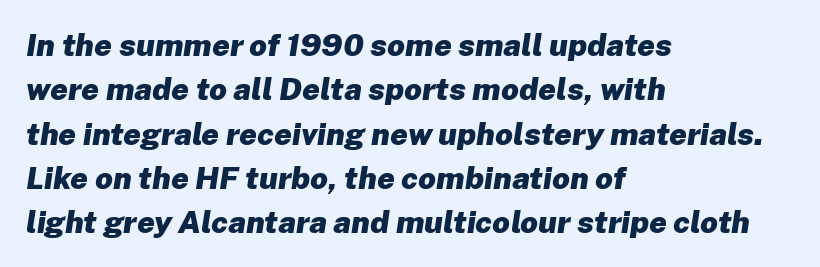
{"italic": "yes", "lean": "right", "slant_degrees": 8, "bold": "yes", "weight": "heavy", "width": "normal", "stroke_contrast": "low", "x_height": "medium", "monospaced": "no", "underline": "no", "align": "left", "line_spacing": "normal", "line_spacing_ratio": 1.43, "letter_spacing": "normal", "letter_spacing_em": 0.0, "glyph_px": 31}
